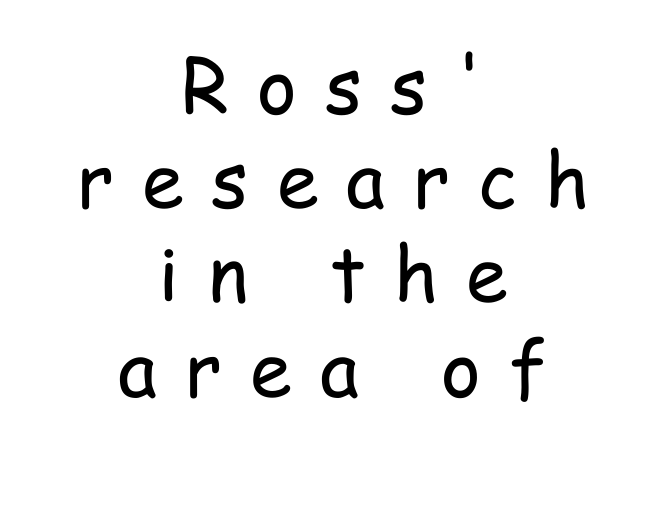
Character widths vary here, with narrow letters taking less room than wide ones. This sample is center-justified, so both line endings float freely. Serif or sans? Sans — the stroke terminals are bare. What stands out about the letter spacing? Its width — letters are far apart.
